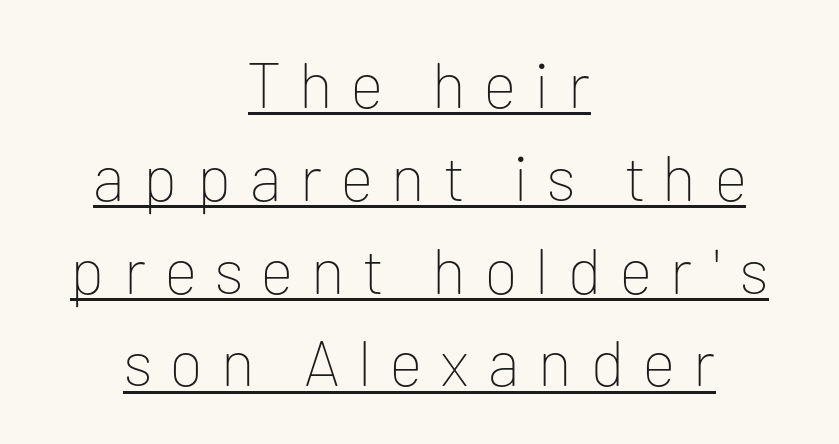
Q: Is the text bold? A: No.
Q: Is the text italic (slanted)? A: No, it is upright.
Q: Is the typeface a serif or a sans-serif typeface? A: Sans-serif.
Q: Is the text underlined? A: Yes.
Q: How is the paragraph aligned? A: Centered.
Q: Is the spacing between letters normal or unusually wide? A: Unusually wide.
Q: Is the spacing between lines tight, normal or loose? A: Normal.
Q: Width (condensed, normal, or wide)? A: Normal.
Q: Stroke contrast? A: Low.
Q: x-height? A: Medium.
Q: Monospaced? A: No.
